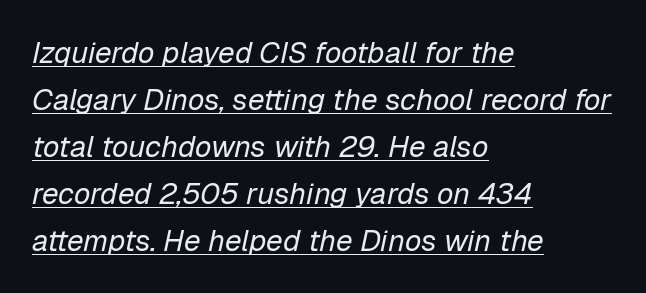
Q: Is the text bold? A: No.
Q: Is the text italic (slanted)? A: Yes, it leans right by about 12 degrees.
Q: Is the text underlined? A: Yes.
Q: How is the paragraph aligned? A: Left-aligned.
Q: Is the spacing between letters normal or unusually wide? A: Normal.
Q: Is the spacing between lines tight, normal or loose? A: Normal.
Q: Width (condensed, normal, or wide)? A: Normal.
Q: Stroke contrast? A: Low.
Q: x-height? A: Medium.
Q: Monospaced? A: No.
